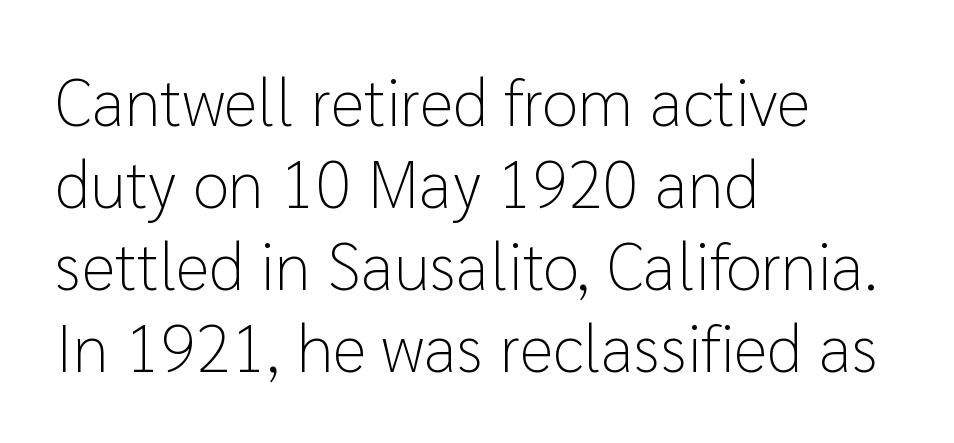
{"serif": "no", "italic": "no", "bold": "no", "weight": "light", "width": "normal", "stroke_contrast": "low", "x_height": "medium", "monospaced": "no", "underline": "no", "align": "left", "line_spacing_ratio": 1.24, "letter_spacing": "normal", "letter_spacing_em": 0.0, "glyph_px": 66}
